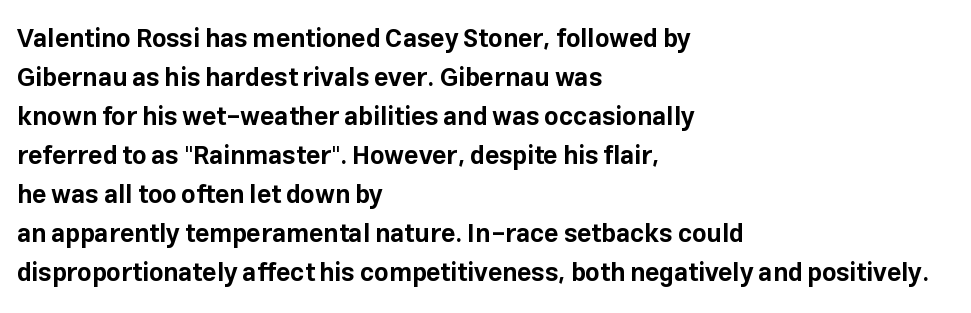
Q: Is the text bold? A: Yes.
Q: Is the text italic (slanted)? A: No, it is upright.
Q: Is the text underlined? A: No.
Q: How is the paragraph aligned? A: Left-aligned.
Q: Is the spacing between letters normal or unusually wide? A: Normal.
Q: Is the spacing between lines tight, normal or loose? A: Normal.
